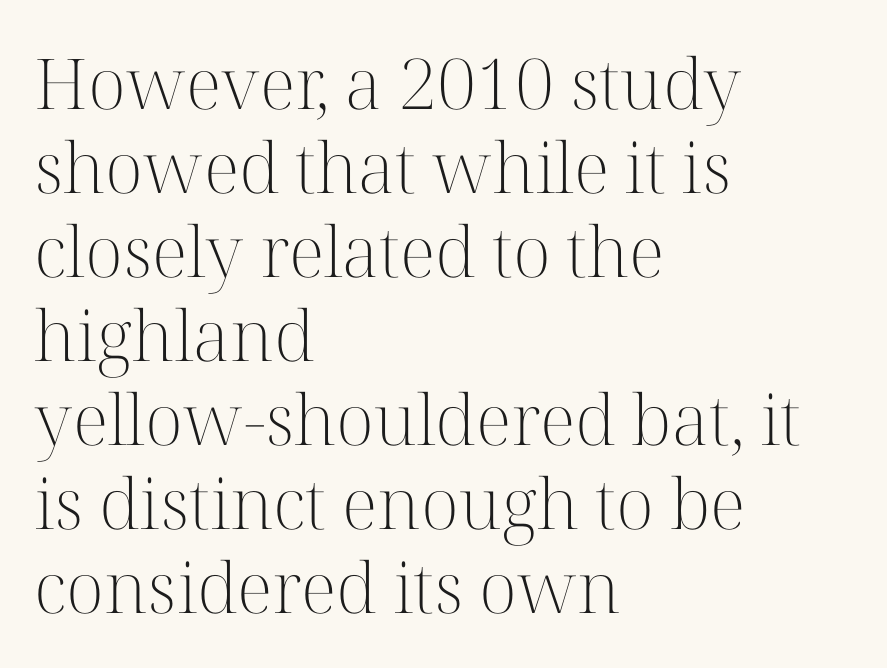
Q: Is the text bold? A: No.
Q: Is the text italic (slanted)? A: No, it is upright.
Q: Is the typeface a serif or a sans-serif typeface? A: Serif.
Q: Is the text underlined? A: No.
Q: How is the paragraph aligned? A: Left-aligned.
Q: Is the spacing between letters normal or unusually wide? A: Normal.
Q: Width (condensed, normal, or wide)? A: Normal.
Q: Stroke contrast? A: High.
Q: x-height? A: Medium.
Q: Monospaced? A: No.
